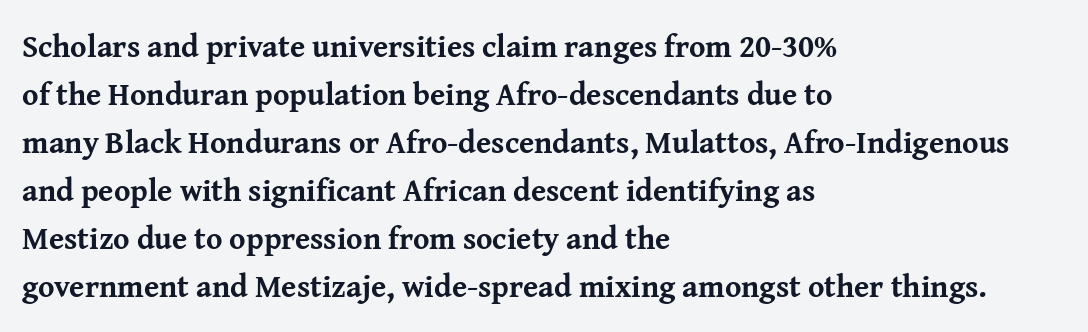
Interline gaps are of average width in this sample. The face used here is proportionally spaced, like ordinary book or web type. If you drew a line through each stem, it would be perfectly vertical. Strong, thick strokes mark this as bold type. The type family on display is of the serif kind.
